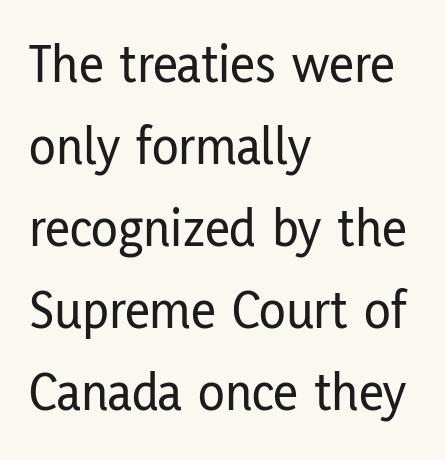
No italicization has been applied; the sample stays upright. Typographically, this falls in the sans-serif category. Looks like regular typesetting: each glyph gets only the width it needs. The lines sit at an ordinary, default distance from one another.
